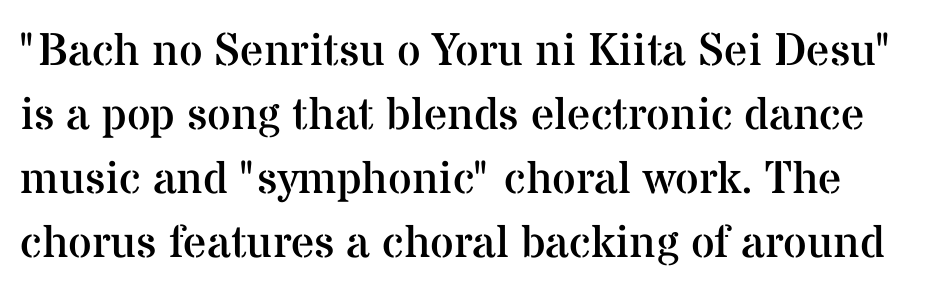
The image shows 46 px regular-weight serif type, upright; set normal line spacing (1.39x), normal letter spacing, not underlined; medium stroke contrast and a medium x-height.
